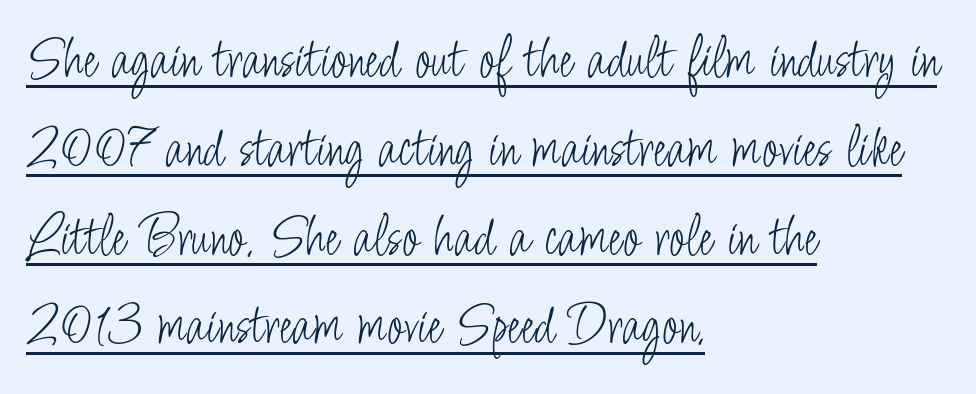
{"serif": "no", "bold": "no", "weight": "light", "width": "condensed", "stroke_contrast": "low", "x_height": "small", "monospaced": "no", "underline": "yes", "align": "left", "line_spacing": "normal", "line_spacing_ratio": 1.48, "letter_spacing": "normal", "letter_spacing_em": 0.0, "glyph_px": 60}
